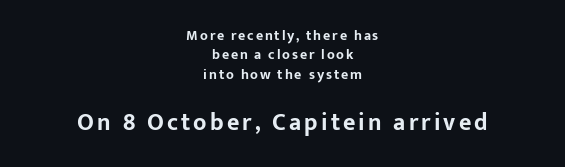
Q: Is the text bold? A: Yes.
Q: Is the text italic (slanted)? A: No, it is upright.
Q: Is the text underlined? A: No.
Q: How is the paragraph aligned? A: Centered.
Q: Is the spacing between lines tight, normal or loose? A: Normal.
Q: Which block of text is set in a larger size, the first (top) or the second (bottom)? A: The second (bottom) one.
